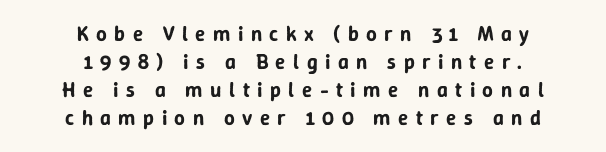
The image shows 21 px text type, upright; set centered, normal line spacing (1.34x), unusually wide letter spacing (+0.35 em), not underlined.
